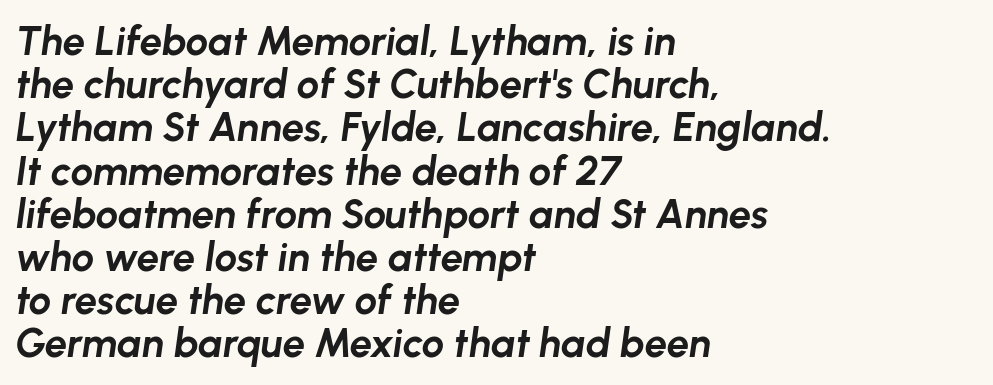
This block would grow much taller if given ordinary leading; it's compressed now. Typesetter's note: full bold, strokes at maximum text heaviness. The rendering uses natural spacing where letterforms have individual widths. Each line starts at the same left margin while the right side varies. What stands out about the letter spacing? Nothing — it is the standard amount.
